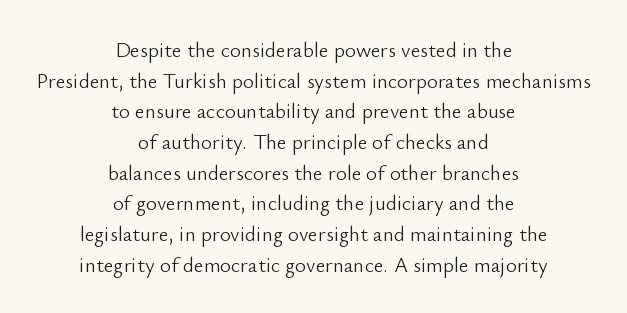
Short and long lines alike share a common midpoint. One glance says typical: line gaps are just what's usual. In terms of posture, this sample is upright. Stem width sits at or under what a default text font uses. Glyph-to-glyph distance matches everyday printed text. Check under the words: just untouched page.
